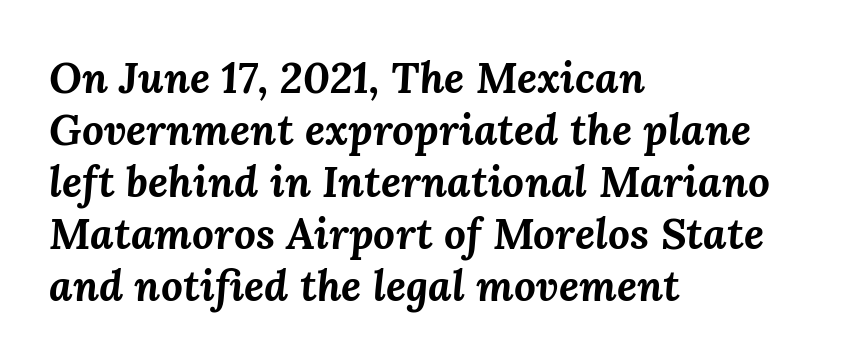
{"italic": "yes", "lean": "right", "slant_degrees": 3, "bold": "yes", "weight": "bold", "width": "normal", "stroke_contrast": "medium", "x_height": "medium", "monospaced": "no", "underline": "no", "align": "left", "line_spacing_ratio": 1.21, "letter_spacing": "normal", "letter_spacing_em": 0.0, "glyph_px": 43}
